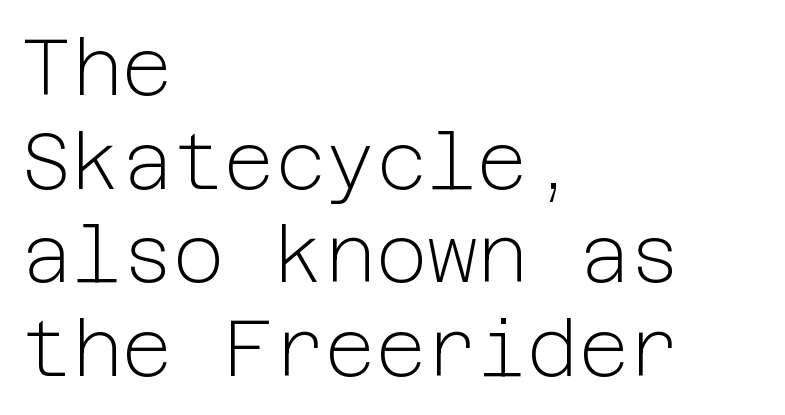
{"serif": "no", "italic": "no", "bold": "no", "weight": "light", "width": "normal", "stroke_contrast": "low", "x_height": "medium", "underline": "no", "align": "left", "line_spacing_ratio": 1.2, "letter_spacing": "normal", "letter_spacing_em": 0.0, "glyph_px": 78}
